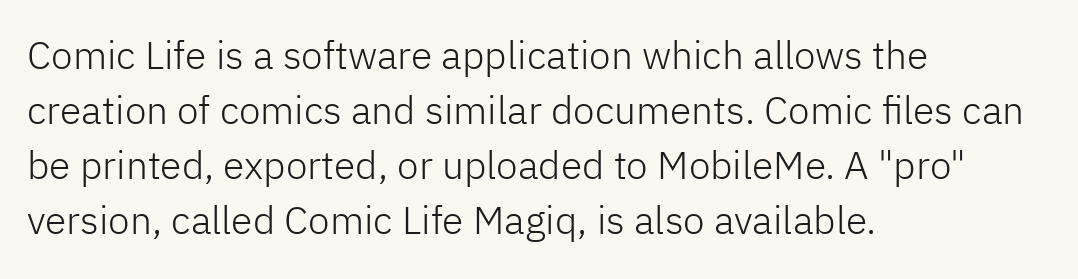
Q: Is the text bold? A: No.
Q: Is the text italic (slanted)? A: No, it is upright.
Q: Is the typeface a serif or a sans-serif typeface? A: Sans-serif.
Q: Is the text underlined? A: No.
Q: How is the paragraph aligned? A: Left-aligned.
Q: Is the spacing between letters normal or unusually wide? A: Normal.
Q: Is the spacing between lines tight, normal or loose? A: Normal.
Q: Width (condensed, normal, or wide)? A: Normal.
Q: Stroke contrast? A: Low.
Q: x-height? A: Medium.
Q: Monospaced? A: No.
